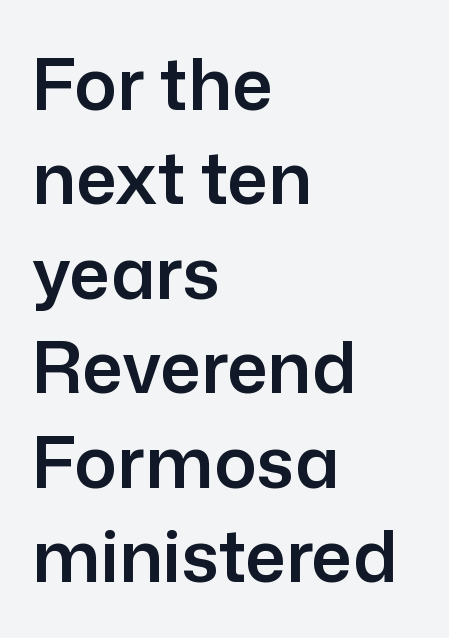
Q: Is the text italic (slanted)? A: No, it is upright.
Q: Is the typeface a serif or a sans-serif typeface? A: Sans-serif.
Q: Is the text underlined? A: No.
Q: How is the paragraph aligned? A: Left-aligned.
Q: Is the spacing between letters normal or unusually wide? A: Normal.
Q: Is the spacing between lines tight, normal or loose? A: Normal.
Q: Width (condensed, normal, or wide)? A: Normal.
Q: Stroke contrast? A: Low.
Q: x-height? A: Medium.
Q: Monospaced? A: No.
